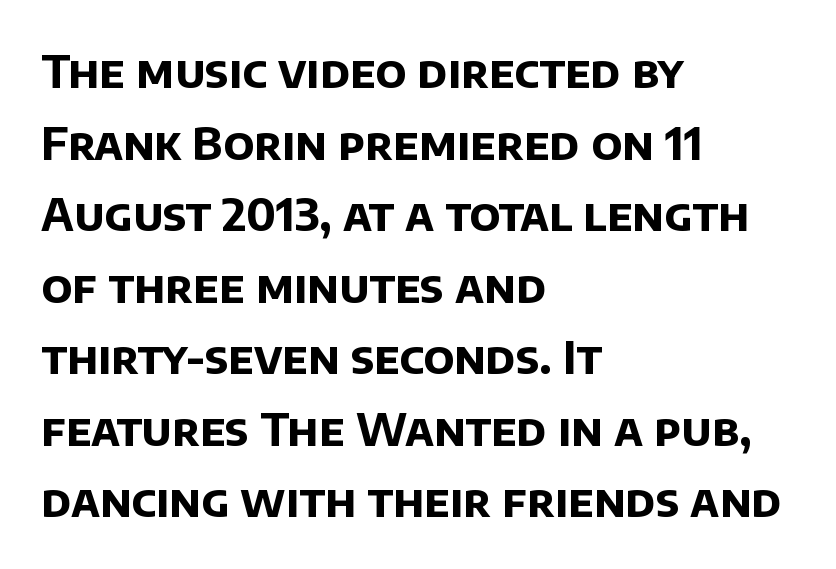
The image shows 45 px bold sans-serif type; set left-aligned, normal line spacing (1.59x), normal letter spacing, not underlined; low stroke contrast and a large x-height.
